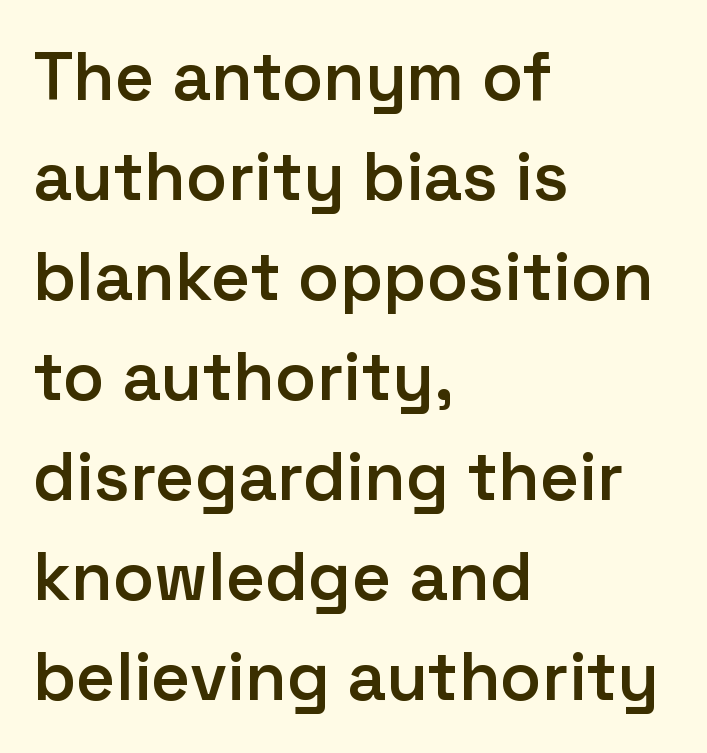
The letterforms sit shoulder to shoulder at normal distance. If you drew a ruler down the left edge, every line would touch it. The specimen omits any rule beneath the text block's lines. Each letter keeps its own natural width here, so spacing adapts to shape. The letters stand straight up with perfectly vertical stems. Is this a sans? Yes — the strokes have no serifs.
